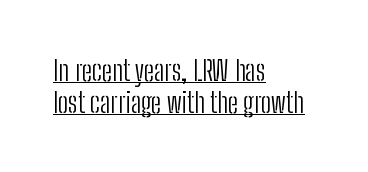
Q: Is the text bold? A: No.
Q: Is the text italic (slanted)? A: No, it is upright.
Q: Is the typeface a serif or a sans-serif typeface? A: Sans-serif.
Q: Is the text underlined? A: Yes.
Q: How is the paragraph aligned? A: Left-aligned.
Q: Is the spacing between letters normal or unusually wide? A: Normal.
Q: Is the spacing between lines tight, normal or loose? A: Tight.
Q: Width (condensed, normal, or wide)? A: Condensed.
Q: Stroke contrast? A: Low.
Q: x-height? A: Medium.
Q: Monospaced? A: No.
